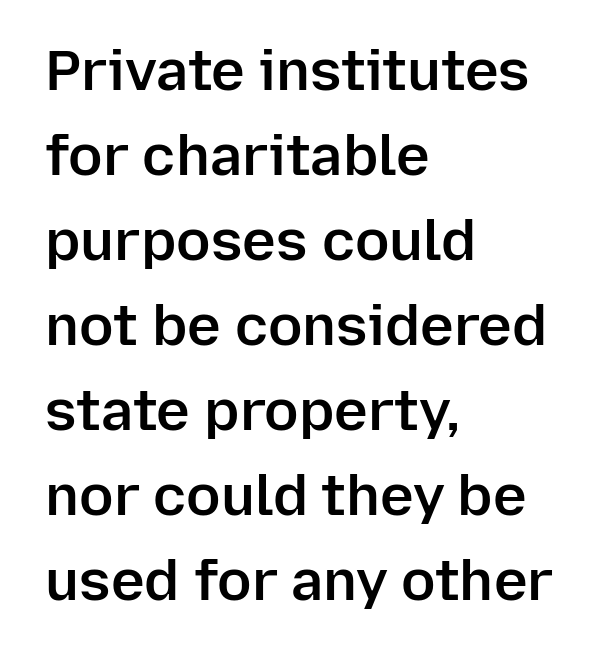
Q: Is the text bold? A: Semi-bold.
Q: Is the text italic (slanted)? A: No, it is upright.
Q: Is the typeface a serif or a sans-serif typeface? A: Sans-serif.
Q: Is the text underlined? A: No.
Q: How is the paragraph aligned? A: Left-aligned.
Q: Is the spacing between letters normal or unusually wide? A: Normal.
Q: Is the spacing between lines tight, normal or loose? A: Normal.
Q: Width (condensed, normal, or wide)? A: Normal.
Q: Stroke contrast? A: Low.
Q: x-height? A: Medium.
Q: Monospaced? A: No.
